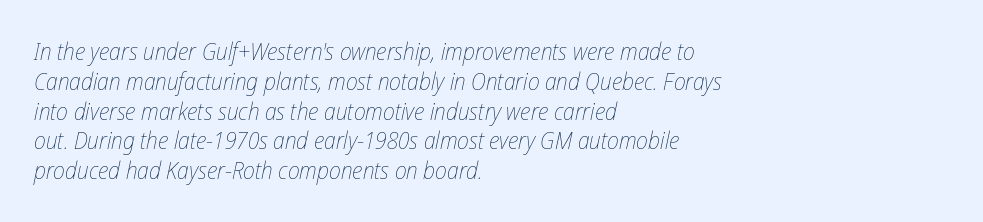
{"italic": "yes", "lean": "right", "slant_degrees": 12, "bold": "no", "underline": "no", "align": "left", "line_spacing_ratio": 1.24, "letter_spacing": "normal", "letter_spacing_em": 0.0, "glyph_px": 24}
